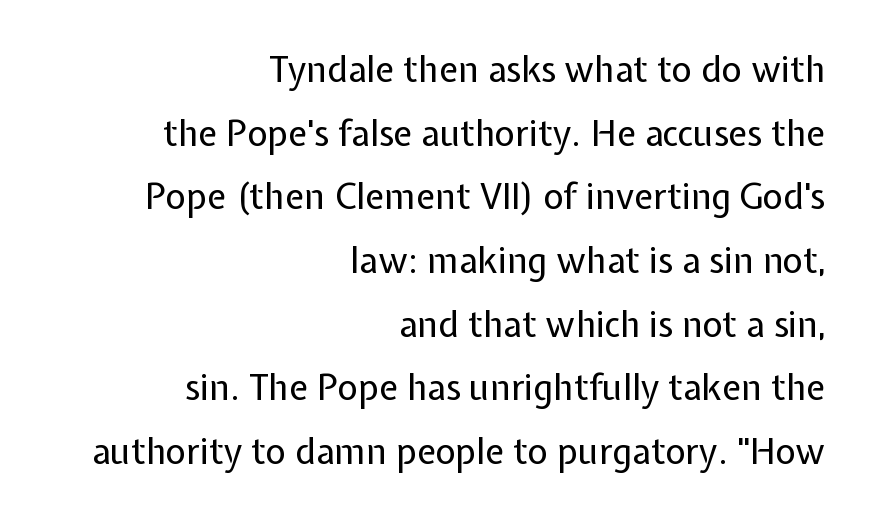
{"serif": "no", "italic": "no", "bold": "no", "weight": "regular", "width": "normal", "stroke_contrast": "low", "x_height": "medium", "monospaced": "no", "underline": "no", "align": "right", "line_spacing_ratio": 1.82, "letter_spacing": "normal", "letter_spacing_em": 0.0, "glyph_px": 35}
